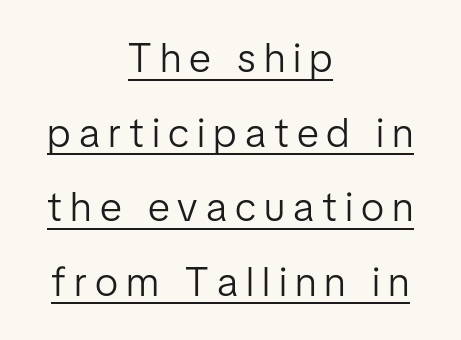
{"serif": "no", "italic": "no", "bold": "no", "weight": "light", "width": "normal", "stroke_contrast": "low", "x_height": "medium", "monospaced": "no", "underline": "yes", "align": "center", "line_spacing_ratio": 1.82, "letter_spacing": "wide", "letter_spacing_em": 0.2, "glyph_px": 41}
